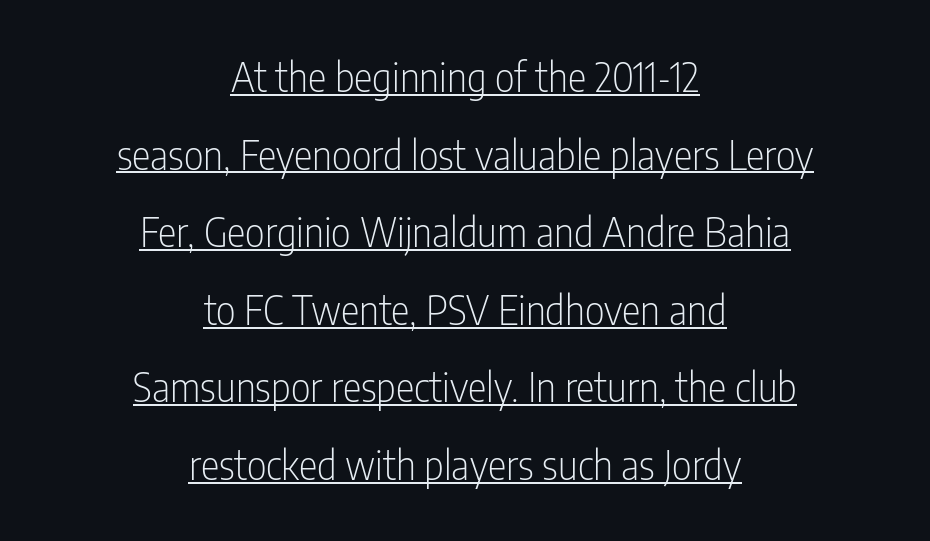
The image shows 39 px light, condensed sans-serif type, upright; set centered, loose line spacing (1.99x), normal letter spacing, underlined; low stroke contrast and a medium x-height.
